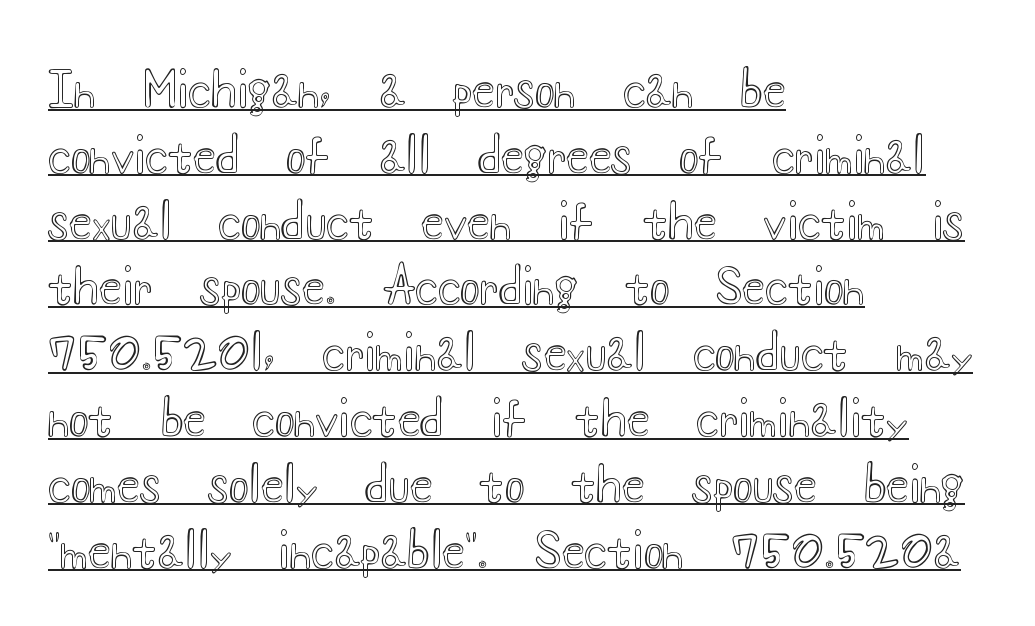
{"italic": "no", "width": "wide", "x_height": "small", "monospaced": "no", "underline": "yes", "align": "left", "line_spacing": "normal", "line_spacing_ratio": 1.4, "letter_spacing": "normal", "letter_spacing_em": 0.0, "glyph_px": 47}
